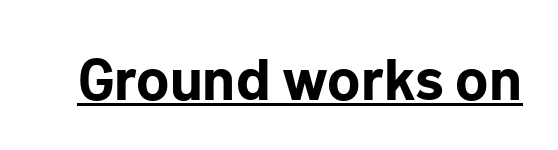
Q: Is the text bold? A: Yes.
Q: Is the text italic (slanted)? A: No, it is upright.
Q: Is the typeface a serif or a sans-serif typeface? A: Sans-serif.
Q: Is the text underlined? A: Yes.
Q: Is the spacing between letters normal or unusually wide? A: Normal.
Q: Width (condensed, normal, or wide)? A: Normal.
Q: Stroke contrast? A: Low.
Q: x-height? A: Medium.
Q: Monospaced? A: No.
